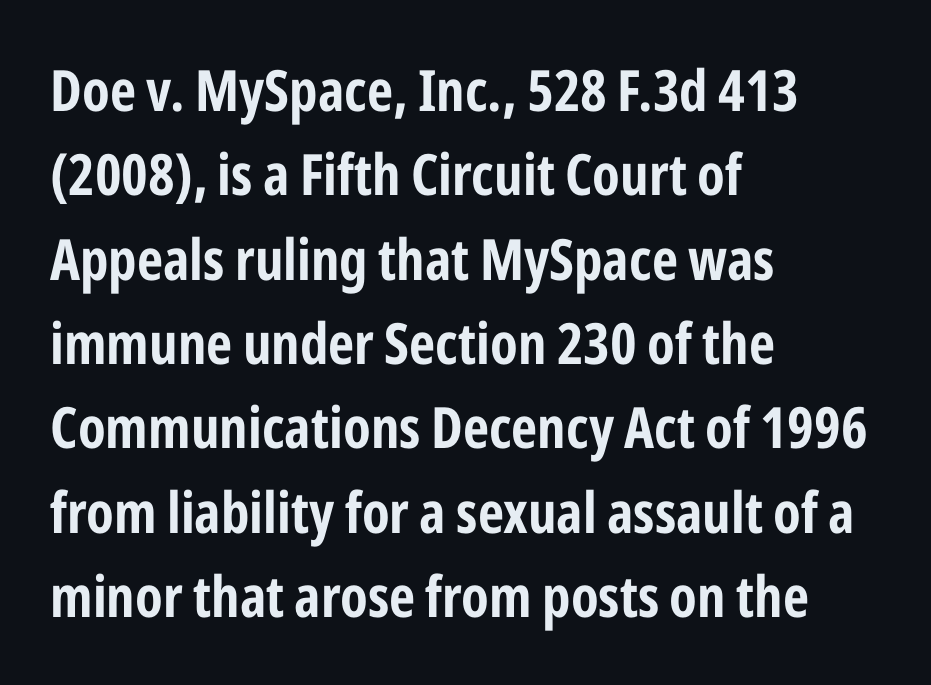
The axis of the letterforms is exactly vertical. Caption: multi-line text, flush left, ragged right. Students, note that the glyphs here touch the page at normal intervals. Honestly, the row spacing looks completely unremarkable.
